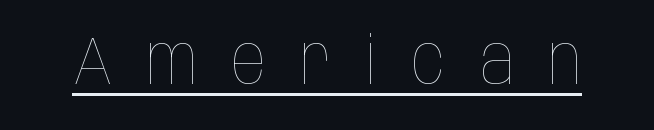
{"italic": "no", "bold": "no", "weight": "thin", "width": "condensed", "stroke_contrast": "low", "x_height": "large", "monospaced": "no", "underline": "yes", "letter_spacing": "wide", "letter_spacing_em": 0.49, "glyph_px": 69}
